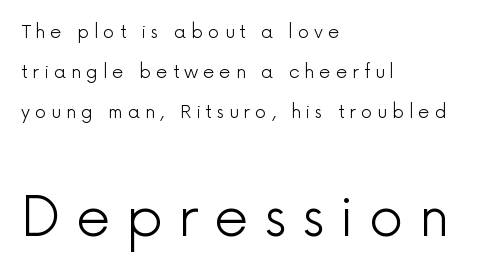
The image shows 55 px light sans-serif type, upright; set left-aligned, loose line spacing (2.23x), unusually wide letter spacing (+0.27 em), not underlined; the second (bottom) block is 3.06x larger; a medium x-height.
